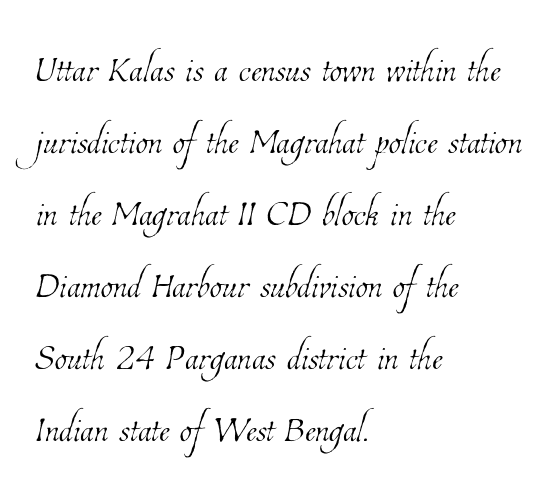
Q: Is the text bold? A: No.
Q: Is the text underlined? A: No.
Q: How is the paragraph aligned? A: Left-aligned.
Q: Is the spacing between letters normal or unusually wide? A: Normal.
Q: Is the spacing between lines tight, normal or loose? A: Normal.
Q: Width (condensed, normal, or wide)? A: Condensed.
Q: Stroke contrast? A: Low.
Q: x-height? A: Medium.
Q: Monospaced? A: No.
